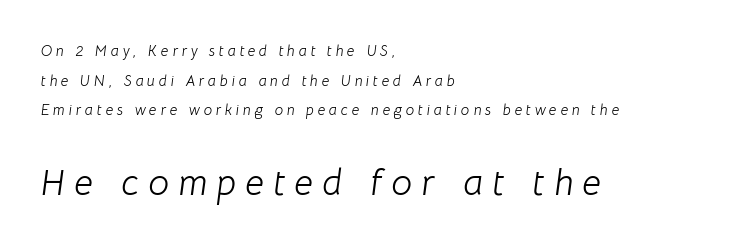
{"italic": "yes", "lean": "right", "slant_degrees": 8, "bold": "no", "weight": "light", "width": "normal", "stroke_contrast": "low", "x_height": "medium", "monospaced": "no", "underline": "no", "align": "left", "line_spacing": "loose", "line_spacing_ratio": 1.97, "letter_spacing": "wide", "letter_spacing_em": 0.25, "larger_block": "second", "size_ratio": 2.47, "glyph_px": 37}
